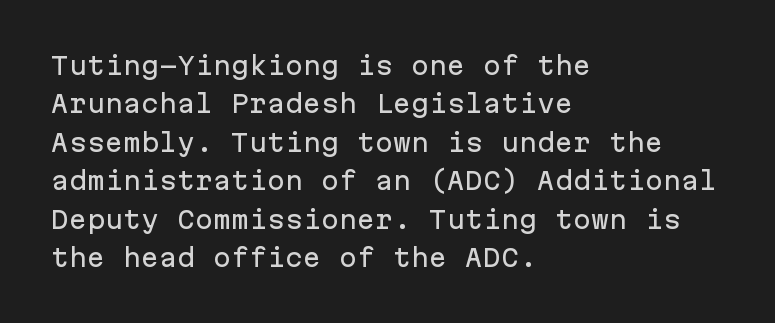
{"italic": "no", "underline": "no", "align": "left", "line_spacing": "normal", "line_spacing_ratio": 1.6, "letter_spacing": "normal", "letter_spacing_em": 0.0, "glyph_px": 24}
